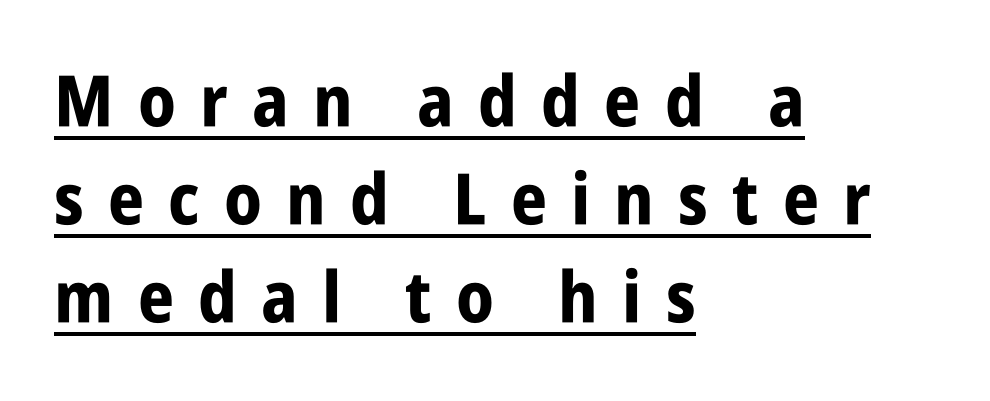
{"serif": "no", "italic": "no", "bold": "yes", "weight": "bold", "width": "condensed", "stroke_contrast": "low", "x_height": "large", "monospaced": "no", "underline": "yes", "align": "left", "line_spacing": "normal", "line_spacing_ratio": 1.38, "letter_spacing": "wide", "letter_spacing_em": 0.34, "glyph_px": 71}
